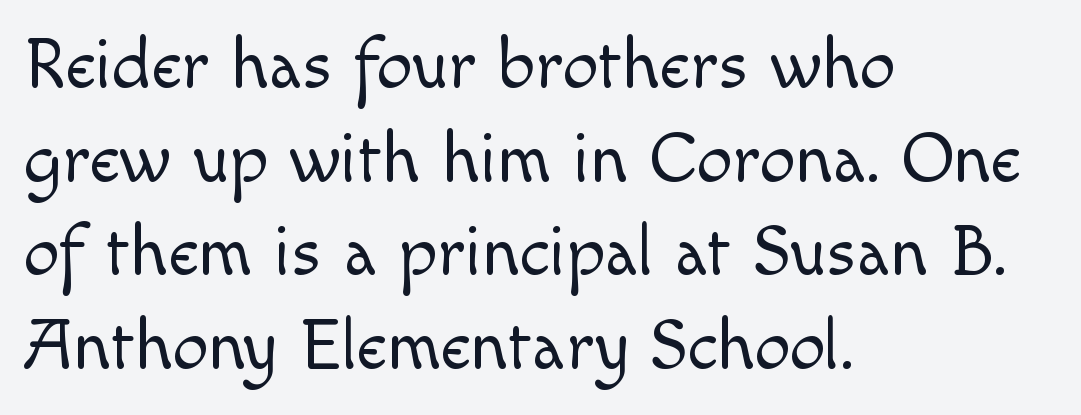
Spacing verdict: proportional, widths tailored to each character. The type family on display is of the sans-serif kind. There is no visible air inserted between adjacent glyphs. The axis of the letterforms is exactly vertical. The foot of each line stays bare and open. Is there much room between lines? A standard amount, neither cramped nor airy.
